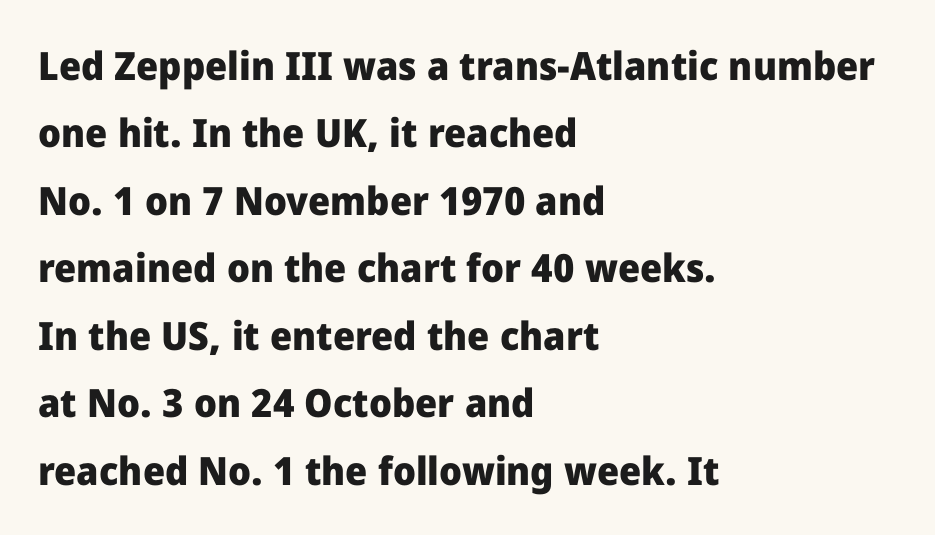
{"serif": "no", "italic": "no", "bold": "yes", "weight": "heavy", "width": "normal", "stroke_contrast": "low", "x_height": "medium", "monospaced": "no", "underline": "no", "align": "left", "line_spacing_ratio": 1.73, "letter_spacing": "normal", "letter_spacing_em": 0.0, "glyph_px": 39}
